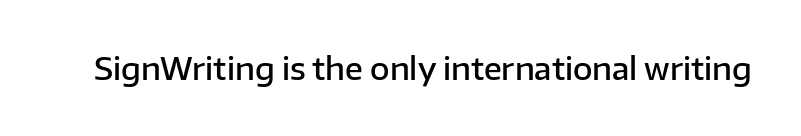
{"serif": "no", "italic": "no", "bold": "semi", "weight": "semibold", "width": "normal", "stroke_contrast": "low", "x_height": "medium", "monospaced": "no", "underline": "no", "letter_spacing": "normal", "letter_spacing_em": 0.0, "glyph_px": 30}
